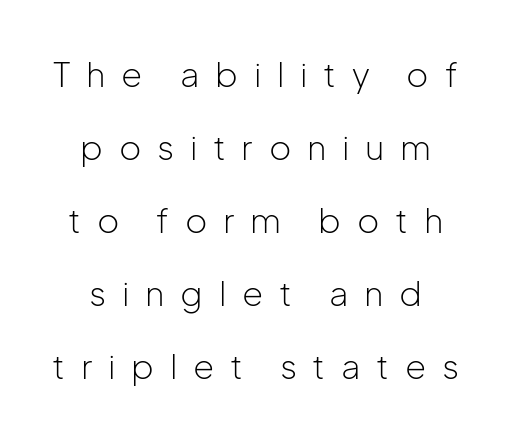
Q: Is the text bold? A: No.
Q: Is the text italic (slanted)? A: No, it is upright.
Q: Is the typeface a serif or a sans-serif typeface? A: Sans-serif.
Q: Is the text underlined? A: No.
Q: Is the spacing between letters normal or unusually wide? A: Unusually wide.
Q: Is the spacing between lines tight, normal or loose? A: Loose.
Q: Width (condensed, normal, or wide)? A: Normal.
Q: Stroke contrast? A: Low.
Q: x-height? A: Medium.
Q: Monospaced? A: No.
